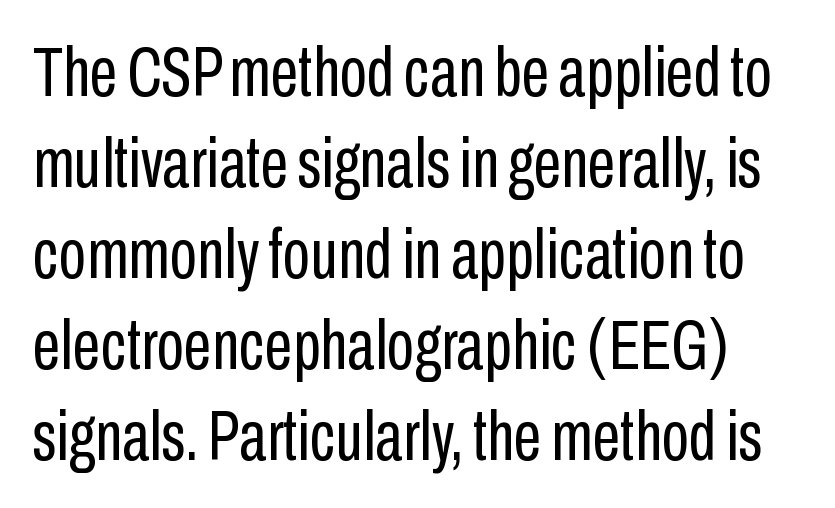
Q: Is the text bold? A: No.
Q: Is the text italic (slanted)? A: No, it is upright.
Q: Is the typeface a serif or a sans-serif typeface? A: Sans-serif.
Q: Is the text underlined? A: No.
Q: Is the spacing between letters normal or unusually wide? A: Normal.
Q: Is the spacing between lines tight, normal or loose? A: Normal.
Q: Width (condensed, normal, or wide)? A: Condensed.
Q: Stroke contrast? A: Low.
Q: x-height? A: Medium.
Q: Monospaced? A: No.
